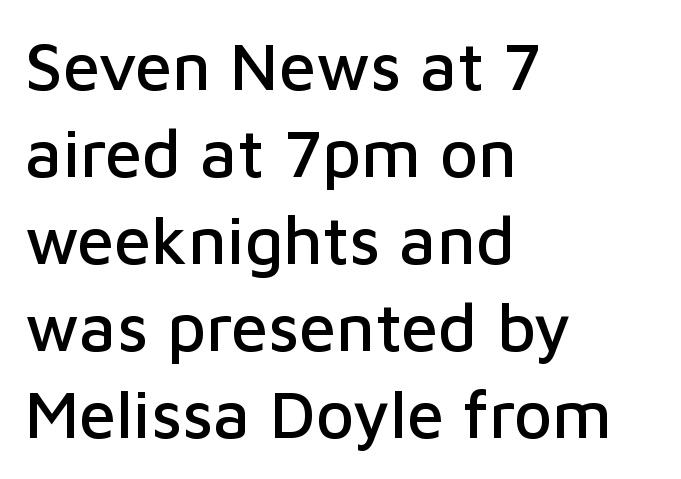
Q: Is the text italic (slanted)? A: No, it is upright.
Q: Is the typeface a serif or a sans-serif typeface? A: Sans-serif.
Q: Is the text underlined? A: No.
Q: How is the paragraph aligned? A: Left-aligned.
Q: Is the spacing between letters normal or unusually wide? A: Normal.
Q: Is the spacing between lines tight, normal or loose? A: Normal.
Q: Width (condensed, normal, or wide)? A: Normal.
Q: Stroke contrast? A: Low.
Q: x-height? A: Medium.
Q: Monospaced? A: No.
